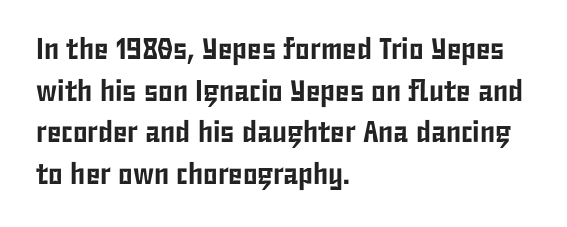
The image shows 30 px condensed sans-serif type, upright; set left-aligned, normal line spacing (1.39x), normal letter spacing, not underlined; low stroke contrast and a medium x-height.
